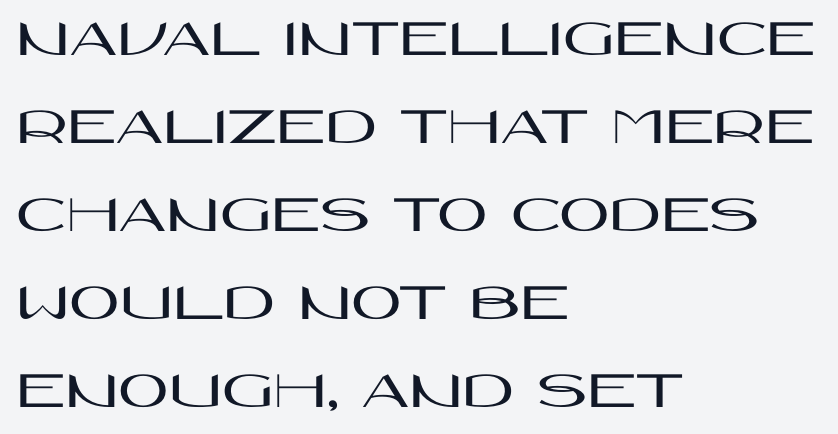
Q: Is the text italic (slanted)? A: No, it is upright.
Q: Is the typeface a serif or a sans-serif typeface? A: Sans-serif.
Q: Is the text underlined? A: No.
Q: How is the paragraph aligned? A: Left-aligned.
Q: Is the spacing between letters normal or unusually wide? A: Normal.
Q: Is the spacing between lines tight, normal or loose? A: Normal.
Q: Width (condensed, normal, or wide)? A: Wide.
Q: Stroke contrast? A: High.
Q: x-height? A: Large.
Q: Monospaced? A: No.
